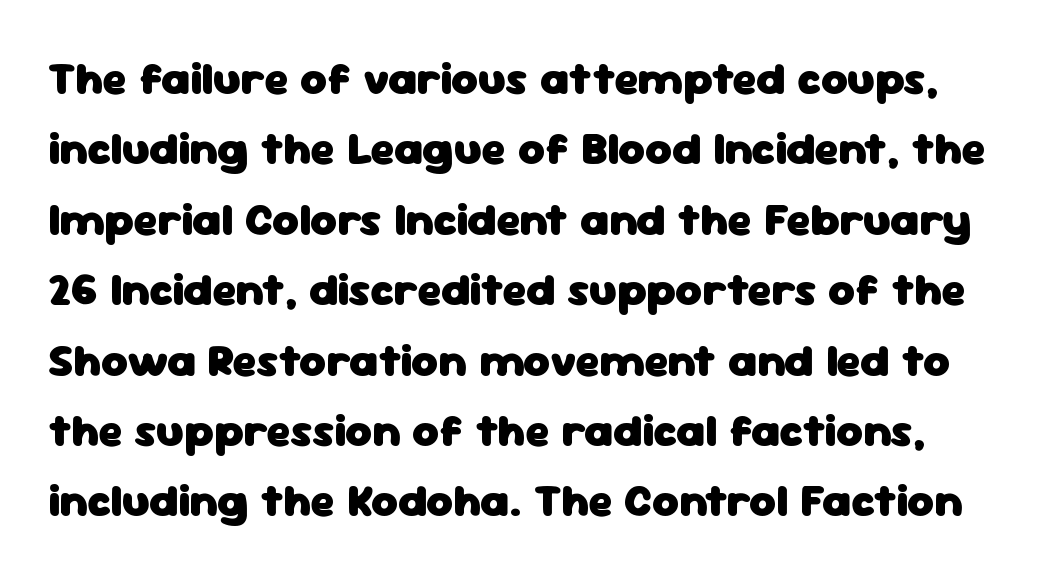
There is no visible air inserted between adjacent glyphs. The passage shown is typeset with a sans-serif family. These lines carry a lot of weight — the face is fully bold. Students, observe: this is what conventionally led text looks like.
